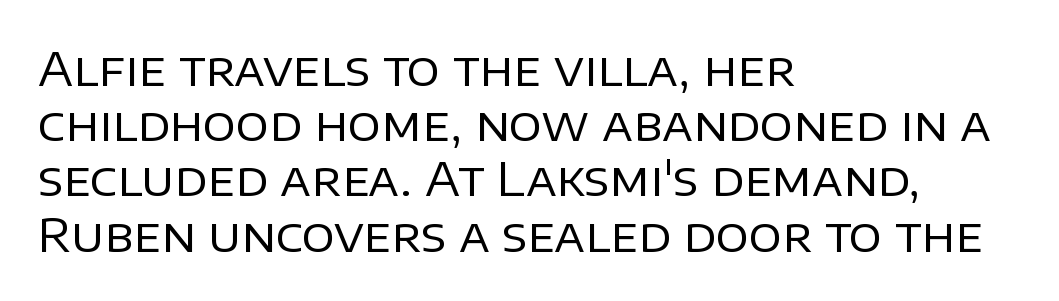
{"serif": "no", "italic": "no", "bold": "no", "weight": "regular", "width": "normal", "stroke_contrast": "low", "x_height": "large", "monospaced": "no", "underline": "no", "align": "left", "line_spacing_ratio": 1.2, "letter_spacing": "normal", "letter_spacing_em": 0.0, "glyph_px": 46}
